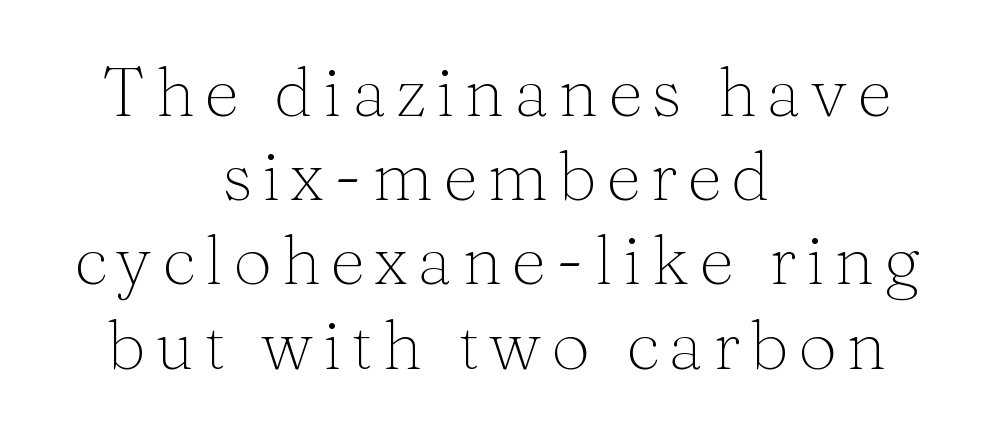
Q: Is the text bold? A: No.
Q: Is the text italic (slanted)? A: No, it is upright.
Q: Is the typeface a serif or a sans-serif typeface? A: Serif.
Q: Is the text underlined? A: No.
Q: How is the paragraph aligned? A: Centered.
Q: Width (condensed, normal, or wide)? A: Normal.
Q: Stroke contrast? A: Medium.
Q: x-height? A: Medium.
Q: Monospaced? A: No.
